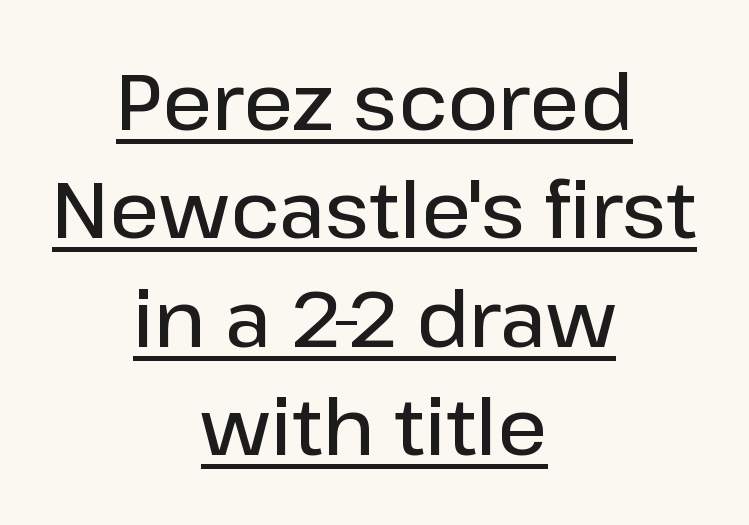
{"serif": "no", "italic": "no", "bold": "semi", "weight": "semibold", "width": "normal", "stroke_contrast": "low", "x_height": "medium", "monospaced": "no", "underline": "yes", "align": "center", "line_spacing": "normal", "line_spacing_ratio": 1.39, "letter_spacing": "normal", "letter_spacing_em": 0.0, "glyph_px": 78}
